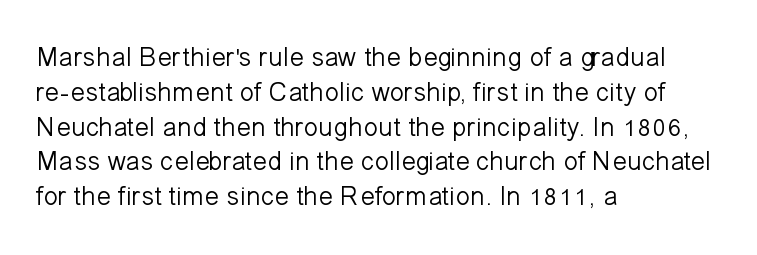
{"italic": "no", "bold": "no", "underline": "no", "align": "left", "line_spacing": "normal", "line_spacing_ratio": 1.29, "letter_spacing": "normal", "letter_spacing_em": 0.0, "glyph_px": 27}
